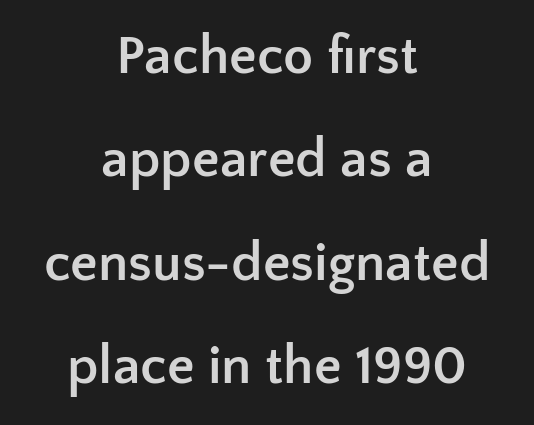
{"serif": "no", "italic": "no", "bold": "yes", "weight": "semibold", "width": "normal", "stroke_contrast": "low", "x_height": "medium", "monospaced": "no", "underline": "no", "align": "center", "line_spacing_ratio": 1.88, "letter_spacing": "normal", "letter_spacing_em": 0.0, "glyph_px": 55}
